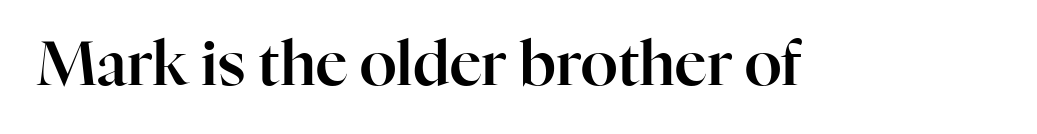
Q: Is the text italic (slanted)? A: No, it is upright.
Q: Is the typeface a serif or a sans-serif typeface? A: Serif.
Q: Is the text underlined? A: No.
Q: Is the spacing between letters normal or unusually wide? A: Normal.
Q: Width (condensed, normal, or wide)? A: Normal.
Q: Stroke contrast? A: High.
Q: x-height? A: Medium.
Q: Monospaced? A: No.
